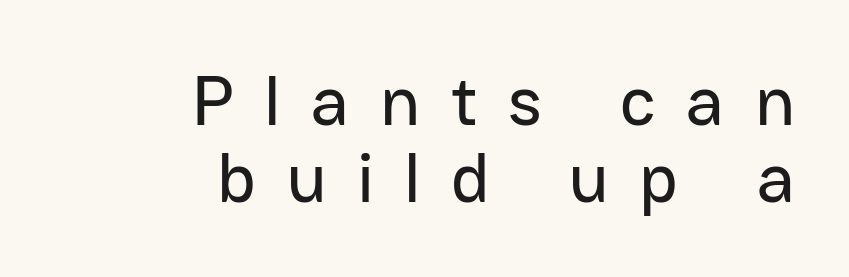
Q: Is the text italic (slanted)? A: No, it is upright.
Q: Is the typeface a serif or a sans-serif typeface? A: Sans-serif.
Q: Is the text underlined? A: No.
Q: How is the paragraph aligned? A: Right-aligned.
Q: Is the spacing between letters normal or unusually wide? A: Unusually wide.
Q: Is the spacing between lines tight, normal or loose? A: Tight.
Q: Width (condensed, normal, or wide)? A: Normal.
Q: Stroke contrast? A: Low.
Q: x-height? A: Medium.
Q: Monospaced? A: No.
